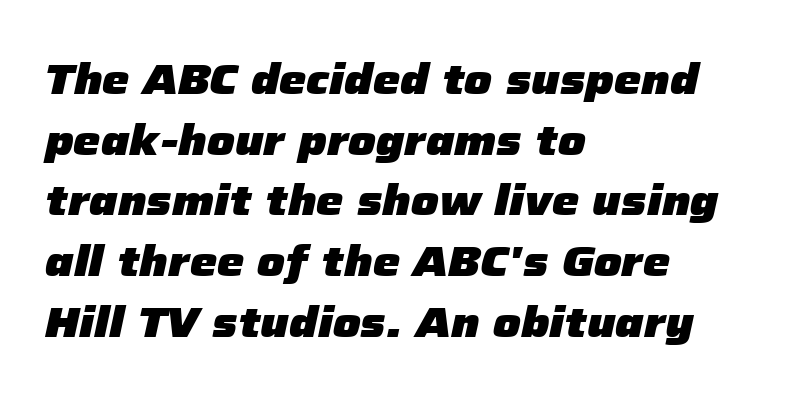
Q: Is the text bold? A: Yes.
Q: Is the text italic (slanted)? A: Yes, it leans right by about 12 degrees.
Q: Is the text underlined? A: No.
Q: How is the paragraph aligned? A: Left-aligned.
Q: Is the spacing between letters normal or unusually wide? A: Normal.
Q: Is the spacing between lines tight, normal or loose? A: Normal.
Q: Width (condensed, normal, or wide)? A: Normal.
Q: Stroke contrast? A: Low.
Q: x-height? A: Medium.
Q: Monospaced? A: No.
